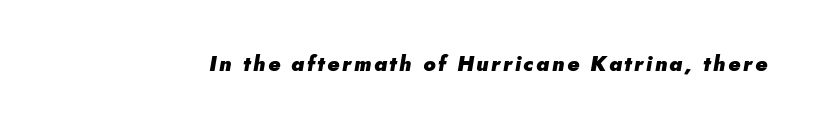
What weight is shown? A full bold with thick strokes. Does the lettering tilt? It does — this is italic. A clean baseline with only descenders dipping below it.
